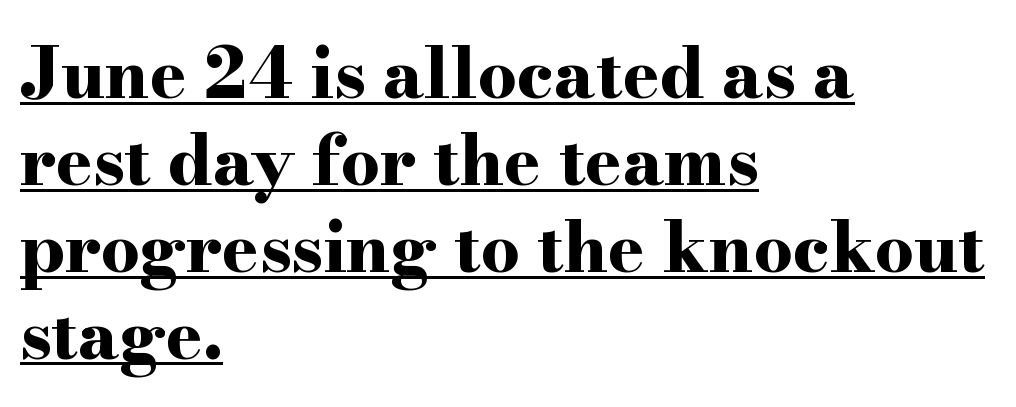
{"serif": "yes", "italic": "no", "bold": "yes", "weight": "bold", "width": "wide", "stroke_contrast": "high", "x_height": "small", "monospaced": "no", "underline": "yes", "align": "left", "line_spacing": "normal", "line_spacing_ratio": 1.26, "letter_spacing": "normal", "letter_spacing_em": 0.0, "glyph_px": 69}
